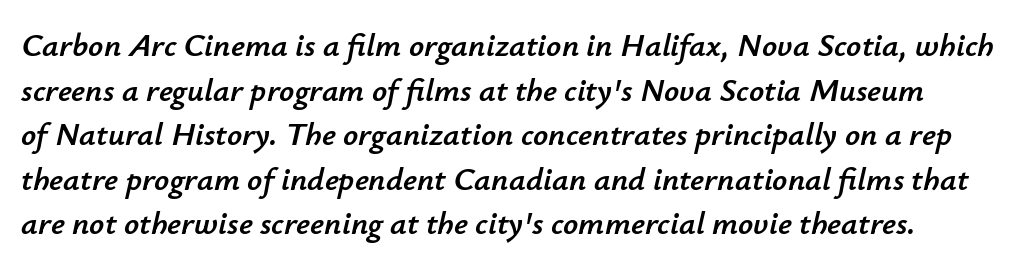
The image shows 33 px text type, italic (leaning right); set normal line spacing (1.35x), normal letter spacing, not underlined; low stroke contrast and a small x-height.
